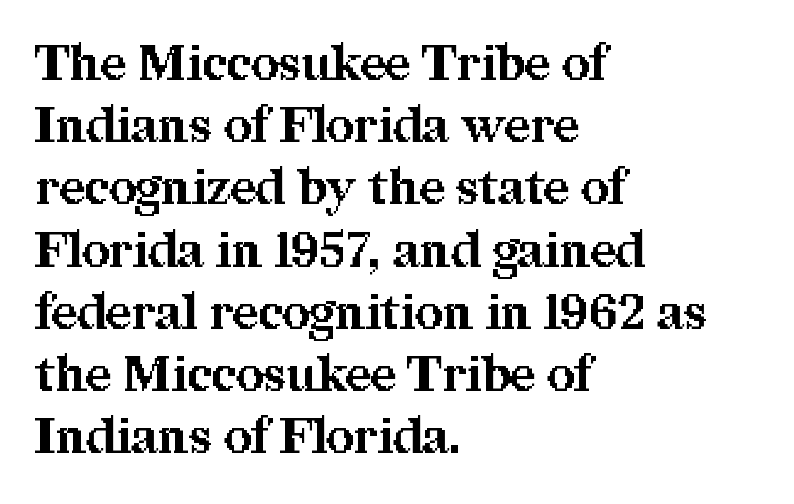
The image shows 49 px bold serif type, upright; set left-aligned, normal line spacing (1.27x), normal letter spacing, not underlined; medium stroke contrast and a medium x-height.
